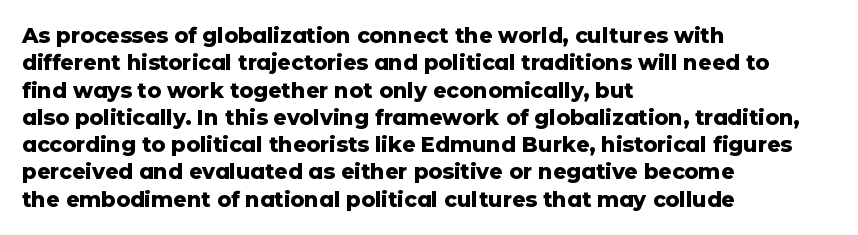
{"italic": "no", "bold": "yes", "underline": "no", "align": "left", "line_spacing": "normal", "line_spacing_ratio": 1.3, "letter_spacing": "normal", "letter_spacing_em": 0.0, "glyph_px": 21}
